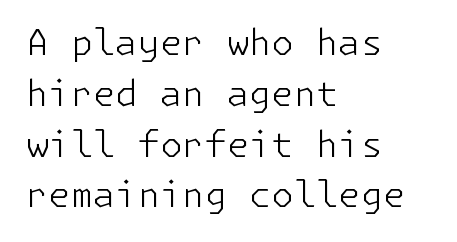
{"serif": "no", "italic": "no", "bold": "no", "weight": "light", "width": "normal", "stroke_contrast": "low", "x_height": "medium", "underline": "no", "align": "left", "line_spacing": "normal", "line_spacing_ratio": 1.41, "letter_spacing": "normal", "letter_spacing_em": 0.0, "glyph_px": 36}
